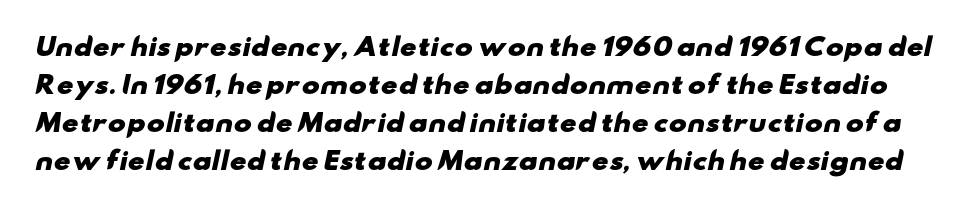
Here the glyphs are tracked normally, forming tight word shapes. Nobody drew a line under any word here. Vertically, the passage feels balanced, rows spaced as you'd expect. The characters look thick and weighty, a clear bold.
